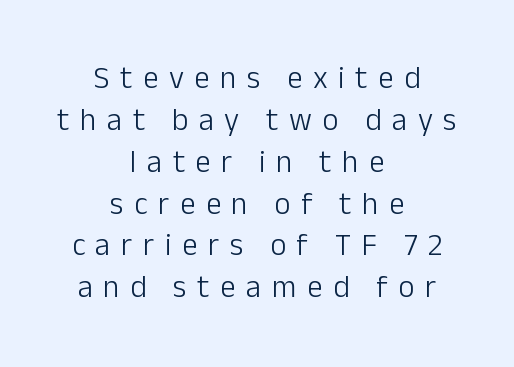
The rendering shows plain stroke endings on the letterforms — a sans-serif design. Counters stay open thanks to moderate or lighter strokes. Posture: upright roman. Compared with a flush-left layout, this one balances lines on the center instead. Spacing verdict: proportional, widths tailored to each character.
